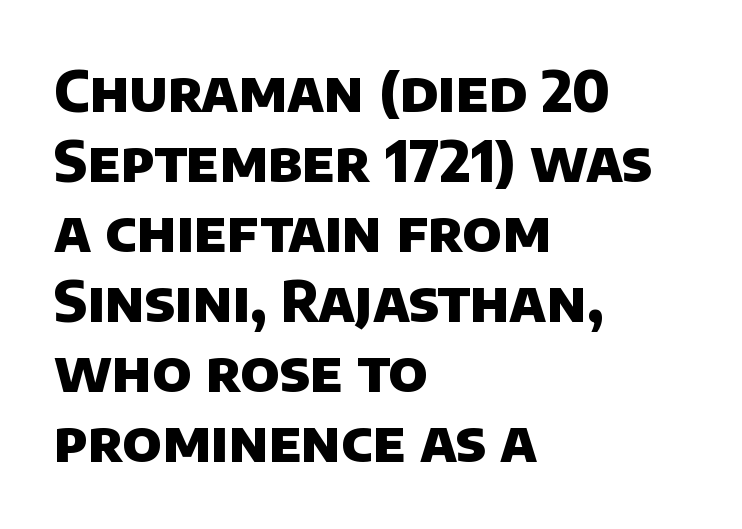
Q: Is the text bold? A: Yes.
Q: Is the typeface a serif or a sans-serif typeface? A: Sans-serif.
Q: Is the text underlined? A: No.
Q: How is the paragraph aligned? A: Left-aligned.
Q: Is the spacing between letters normal or unusually wide? A: Normal.
Q: Is the spacing between lines tight, normal or loose? A: Normal.
Q: Width (condensed, normal, or wide)? A: Normal.
Q: Stroke contrast? A: Low.
Q: x-height? A: Large.
Q: Monospaced? A: No.
